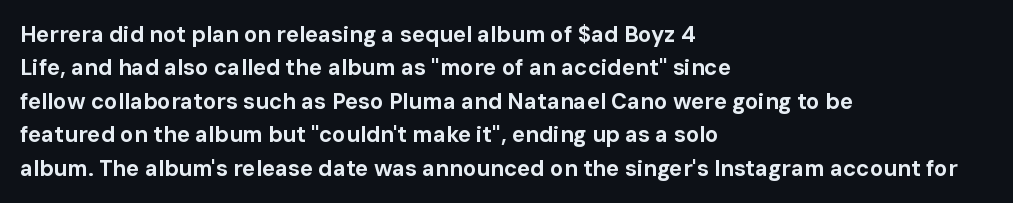
The image shows 22 px bold type, upright; set left-aligned, normal line spacing (1.52x), normal letter spacing, not underlined.
